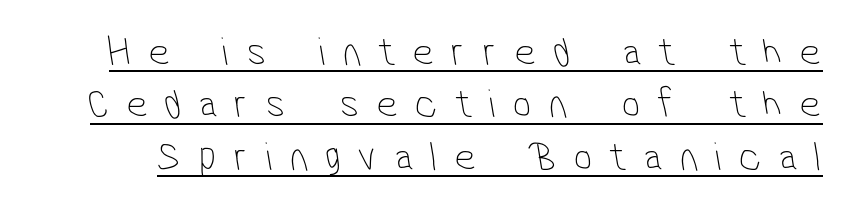
{"serif": "no", "bold": "no", "weight": "thin", "width": "condensed", "stroke_contrast": "low", "x_height": "medium", "monospaced": "no", "underline": "yes", "line_spacing": "normal", "line_spacing_ratio": 1.28, "letter_spacing": "wide", "letter_spacing_em": 0.43, "glyph_px": 41}
